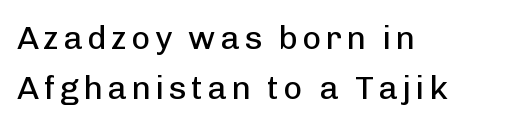
{"serif": "no", "italic": "no", "bold": "no", "weight": "regular", "width": "normal", "stroke_contrast": "low", "x_height": "medium", "monospaced": "no", "underline": "no", "align": "left", "line_spacing": "normal", "line_spacing_ratio": 1.51, "glyph_px": 33}
